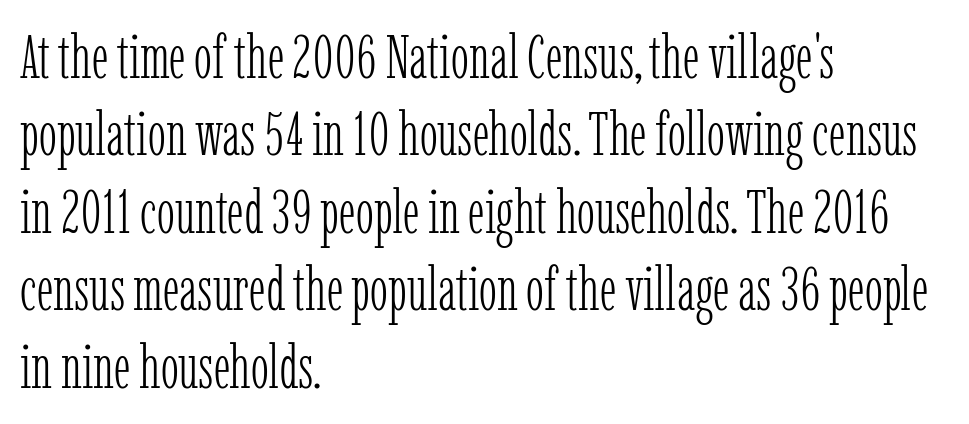
{"serif": "yes", "italic": "no", "bold": "no", "weight": "light", "width": "condensed", "stroke_contrast": "low", "x_height": "medium", "monospaced": "no", "underline": "no", "align": "left", "line_spacing": "normal", "line_spacing_ratio": 1.27, "letter_spacing": "normal", "letter_spacing_em": 0.0, "glyph_px": 61}
